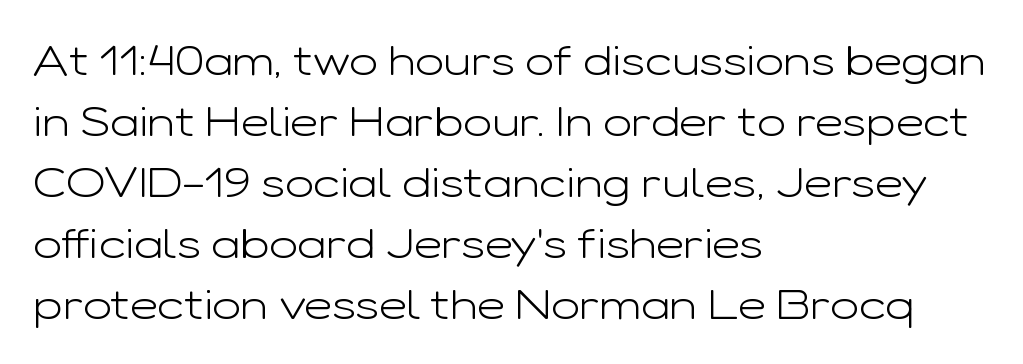
{"serif": "no", "italic": "no", "bold": "no", "weight": "light", "width": "wide", "stroke_contrast": "low", "x_height": "medium", "monospaced": "no", "underline": "no", "align": "left", "line_spacing": "normal", "line_spacing_ratio": 1.42, "letter_spacing": "normal", "letter_spacing_em": 0.0, "glyph_px": 43}
